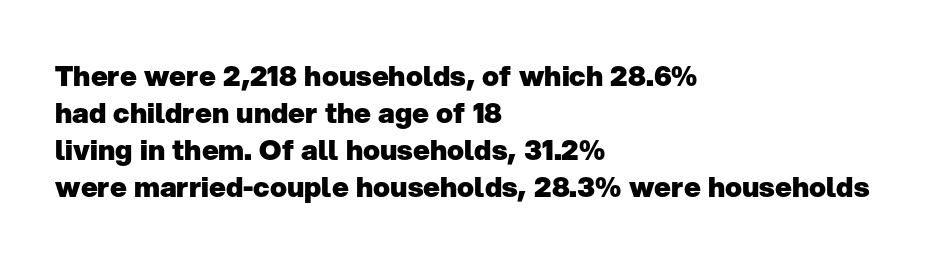
{"serif": "no", "italic": "no", "bold": "yes", "weight": "heavy", "width": "normal", "stroke_contrast": "low", "x_height": "medium", "monospaced": "no", "underline": "no", "align": "left", "line_spacing": "normal", "line_spacing_ratio": 1.32, "letter_spacing": "normal", "letter_spacing_em": 0.0, "glyph_px": 28}
